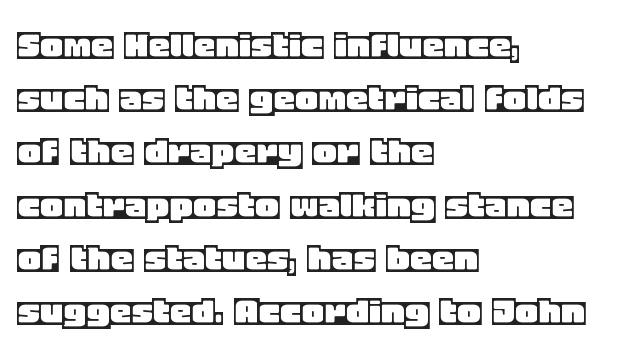
{"italic": "no", "width": "normal", "x_height": "large", "monospaced": "no", "underline": "no", "align": "left", "line_spacing_ratio": 1.21, "letter_spacing": "normal", "letter_spacing_em": 0.0, "glyph_px": 44}
